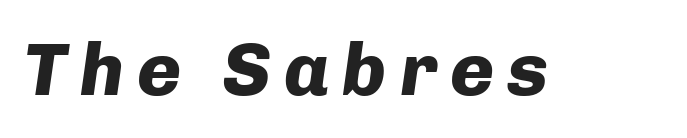
{"italic": "yes", "lean": "right", "slant_degrees": 8, "bold": "yes", "weight": "heavy", "width": "normal", "stroke_contrast": "low", "x_height": "medium", "monospaced": "no", "underline": "no", "glyph_px": 75}
